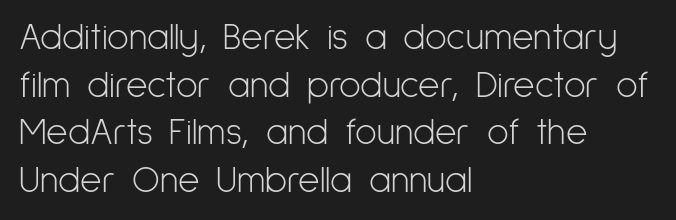
Notice how descenders clear the ascenders below comfortably — that's standard leading. Glyph-to-glyph distance matches everyday printed text. The typography opts for an upright posture over an oblique one. The gap between lines stays unmarked.
